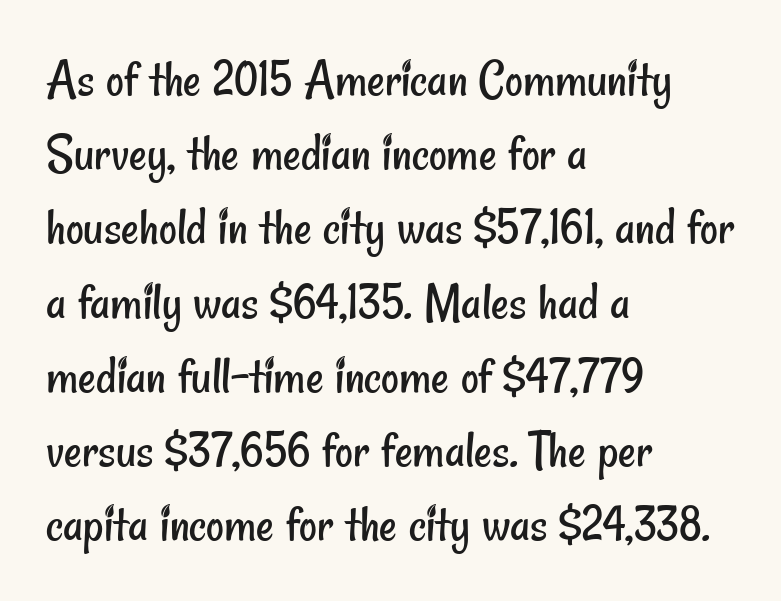
The image shows 55 px regular-weight, condensed sans-serif type; set left-aligned, normal line spacing (1.35x), normal letter spacing, not underlined; low stroke contrast and a small x-height.
